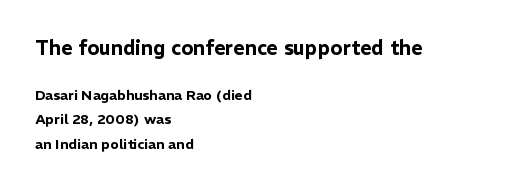
Q: Is the text italic (slanted)? A: No, it is upright.
Q: Is the text underlined? A: No.
Q: How is the paragraph aligned? A: Left-aligned.
Q: Is the spacing between letters normal or unusually wide? A: Normal.
Q: Which block of text is set in a larger size, the first (top) or the second (bottom)? A: The first (top) one.
